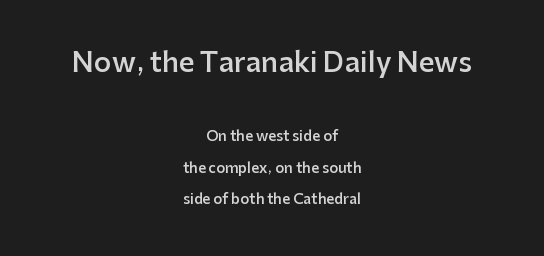
Q: Is the text bold? A: Semi-bold.
Q: Is the text italic (slanted)? A: No, it is upright.
Q: Is the text underlined? A: No.
Q: How is the paragraph aligned? A: Centered.
Q: Is the spacing between letters normal or unusually wide? A: Normal.
Q: Is the spacing between lines tight, normal or loose? A: Loose.
Q: Which block of text is set in a larger size, the first (top) or the second (bottom)? A: The first (top) one.
